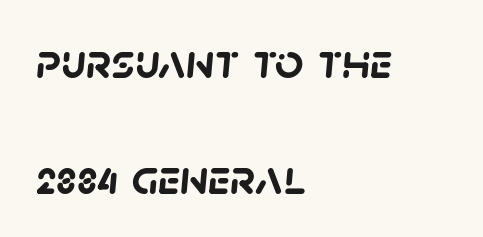
Q: Is the text bold? A: Yes.
Q: Is the typeface a serif or a sans-serif typeface? A: Sans-serif.
Q: Is the text underlined? A: No.
Q: How is the paragraph aligned? A: Left-aligned.
Q: Is the spacing between letters normal or unusually wide? A: Normal.
Q: Is the spacing between lines tight, normal or loose? A: Loose.
Q: Width (condensed, normal, or wide)? A: Normal.
Q: Stroke contrast? A: Low.
Q: x-height? A: Large.
Q: Monospaced? A: No.
